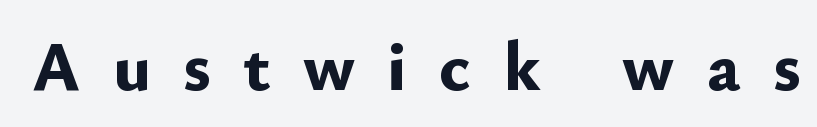
Q: Is the text bold? A: Yes.
Q: Is the text italic (slanted)? A: No, it is upright.
Q: Is the typeface a serif or a sans-serif typeface? A: Sans-serif.
Q: Is the text underlined? A: No.
Q: Is the spacing between letters normal or unusually wide? A: Unusually wide.
Q: Width (condensed, normal, or wide)? A: Normal.
Q: Stroke contrast? A: Low.
Q: x-height? A: Small.
Q: Monospaced? A: No.
